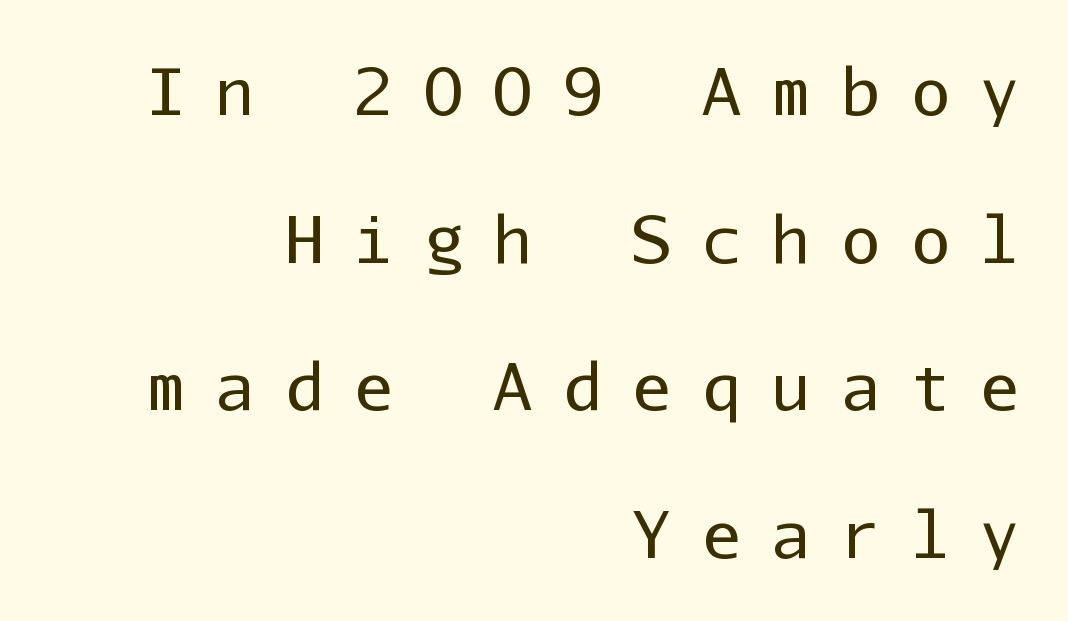
The image shows 65 px regular-weight sans-serif type, upright, monospaced; set right-aligned, loose line spacing (2.27x), unusually wide letter spacing (+0.47 em), not underlined; low stroke contrast and a medium x-height.
